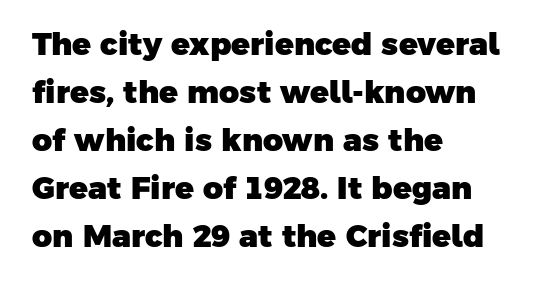
{"serif": "no", "bold": "yes", "weight": "heavy", "width": "normal", "stroke_contrast": "low", "x_height": "medium", "monospaced": "no", "underline": "no", "align": "left", "line_spacing": "normal", "line_spacing_ratio": 1.55, "letter_spacing": "normal", "letter_spacing_em": 0.0, "glyph_px": 31}
